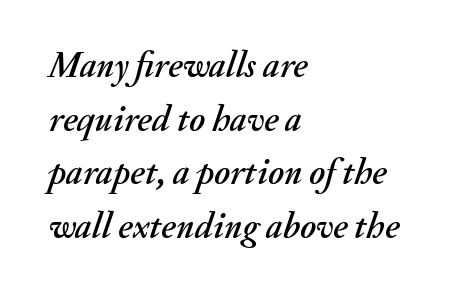
Q: Is the text italic (slanted)? A: Yes, it leans right by about 20 degrees.
Q: Is the text underlined? A: No.
Q: How is the paragraph aligned? A: Left-aligned.
Q: Is the spacing between letters normal or unusually wide? A: Normal.
Q: Is the spacing between lines tight, normal or loose? A: Normal.
Q: Width (condensed, normal, or wide)? A: Normal.
Q: Stroke contrast? A: Medium.
Q: x-height? A: Small.
Q: Monospaced? A: No.
